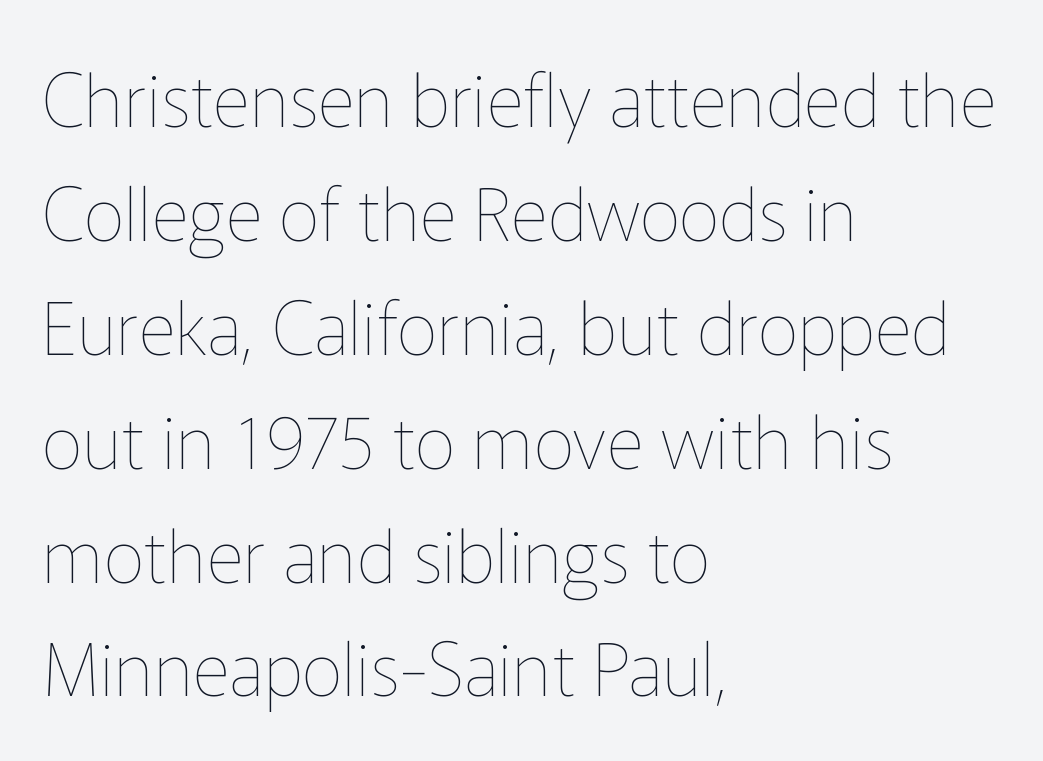
Q: Is the text bold? A: No.
Q: Is the text italic (slanted)? A: No, it is upright.
Q: Is the text underlined? A: No.
Q: How is the paragraph aligned? A: Left-aligned.
Q: Is the spacing between letters normal or unusually wide? A: Normal.
Q: Is the spacing between lines tight, normal or loose? A: Normal.
Q: Width (condensed, normal, or wide)? A: Normal.
Q: Stroke contrast? A: Low.
Q: x-height? A: Medium.
Q: Monospaced? A: No.
